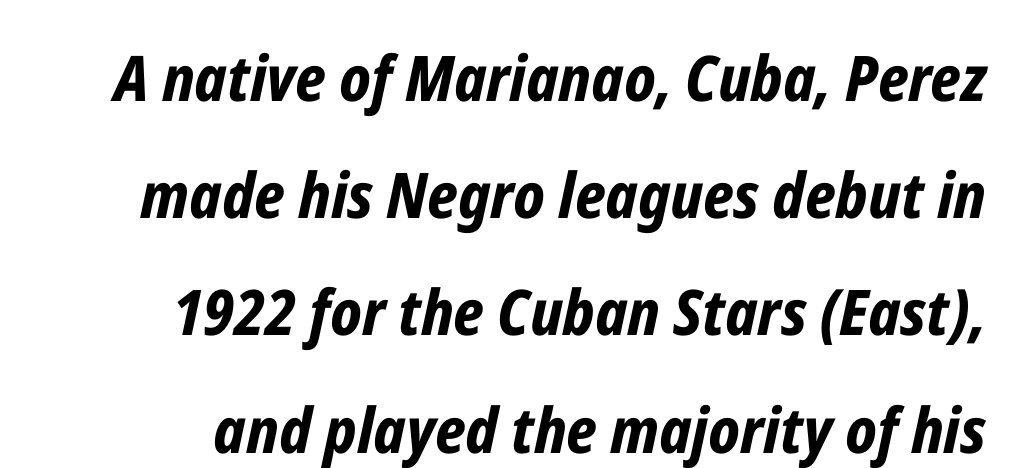
{"italic": "yes", "lean": "right", "slant_degrees": 12, "bold": "yes", "weight": "bold", "width": "condensed", "stroke_contrast": "low", "x_height": "medium", "monospaced": "no", "underline": "no", "line_spacing_ratio": 1.86, "letter_spacing": "normal", "letter_spacing_em": 0.0, "glyph_px": 63}
